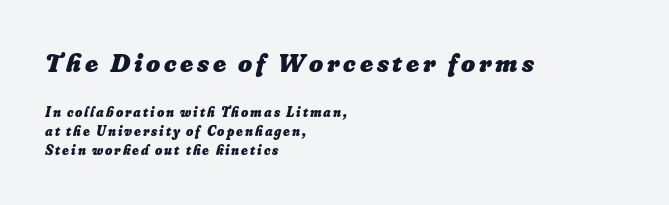
{"italic": "yes", "lean": "right", "slant_degrees": 16, "bold": "yes", "underline": "no", "align": "left", "line_spacing": "normal", "line_spacing_ratio": 1.36, "larger_block": "first", "size_ratio": 1.93, "glyph_px": 27}
